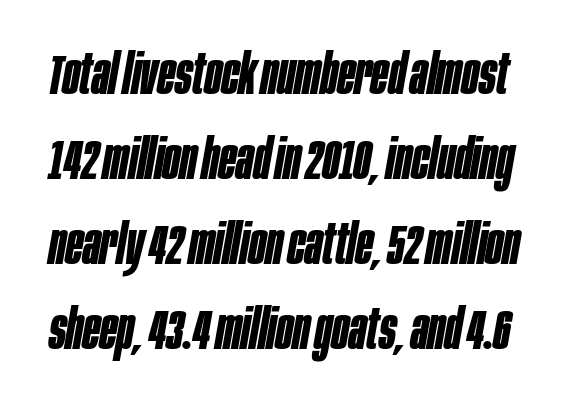
The image shows 56 px bold, condensed type, italic (leaning right); set normal line spacing (1.52x), normal letter spacing, not underlined; low stroke contrast and a large x-height.
